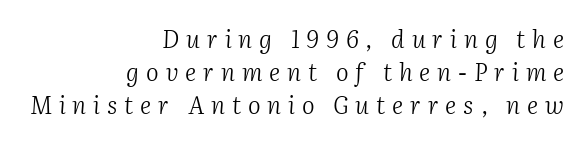
Q: Is the text bold? A: No.
Q: Is the text italic (slanted)? A: Yes, it leans right by about 2 degrees.
Q: Is the text underlined? A: No.
Q: How is the paragraph aligned? A: Right-aligned.
Q: Is the spacing between letters normal or unusually wide? A: Unusually wide.
Q: Is the spacing between lines tight, normal or loose? A: Normal.
